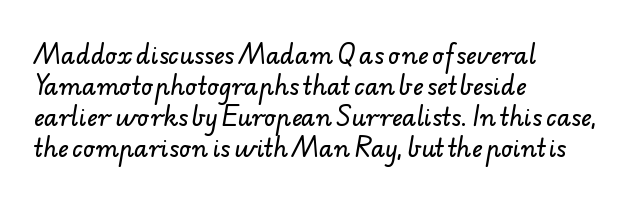
The image shows 23 px text type; set left-aligned, normal line spacing (1.35x), normal letter spacing, not underlined.
